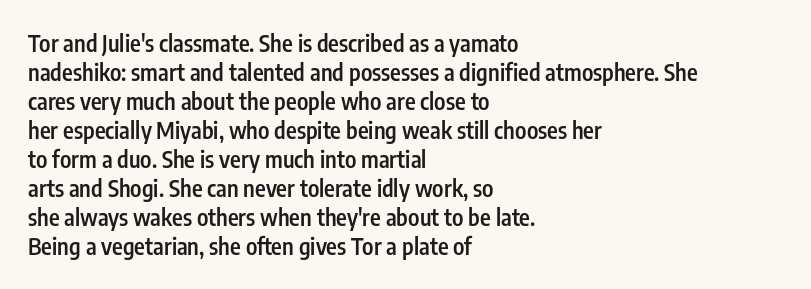
These lines keep a tight, regular rhythm from letter to letter. Horizontally, the lines are justified to the leading edge only. Normally led — the rows are evenly, conventionally spaced. The axis of the letterforms is exactly vertical. Bold? Not quite — semibold, heavier than regular but stopping short.
